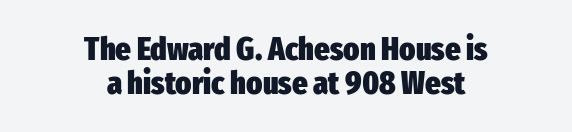
The image shows 33 px heavy, condensed sans-serif type, upright; set centered, tight line spacing (1.02x), normal letter spacing, not underlined; low stroke contrast and a medium x-height.
